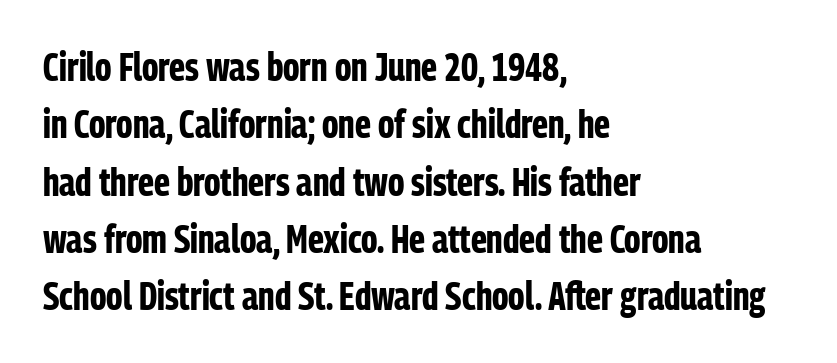
Varying glyph widths throughout — classic text-font behaviour. Each line starts at the same left margin while the right side varies. Posture: upright roman. Serif or sans? Sans — the stroke terminals are bare. Evenly set lines give the paragraph a standard silhouette.
